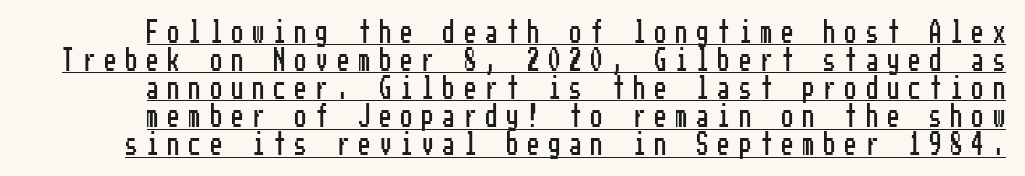
Is there an underline? Yes — a line sits under the letters. A roman cut, with each character standing at attention. This rendering widens character spacing well past its baseline value.
